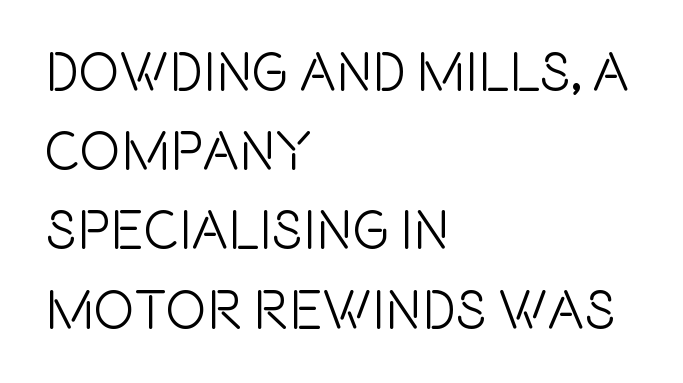
{"serif": "no", "italic": "no", "width": "condensed", "x_height": "large", "monospaced": "no", "underline": "no", "align": "left", "line_spacing": "normal", "line_spacing_ratio": 1.44, "letter_spacing": "normal", "letter_spacing_em": 0.0, "glyph_px": 55}
